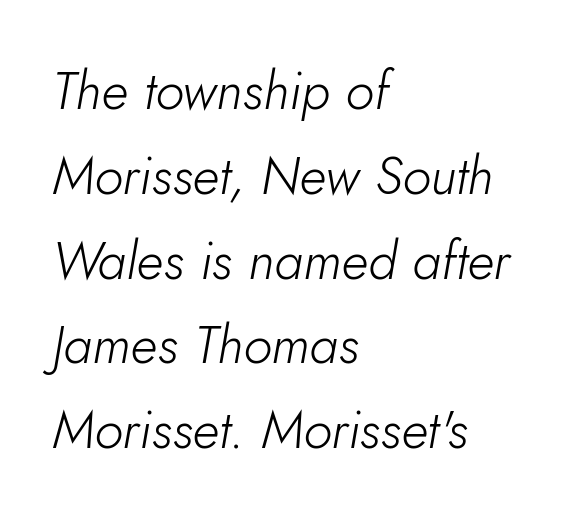
The image shows 53 px light type, italic (leaning right); set left-aligned, normal line spacing (1.6x), normal letter spacing, not underlined; low stroke contrast and a small x-height.
